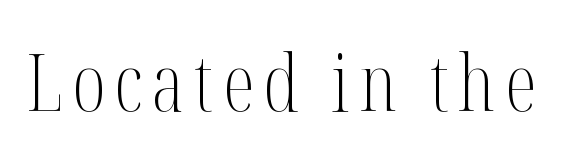
Q: Is the text bold? A: No.
Q: Is the text italic (slanted)? A: No, it is upright.
Q: Is the typeface a serif or a sans-serif typeface? A: Serif.
Q: Is the text underlined? A: No.
Q: Width (condensed, normal, or wide)? A: Condensed.
Q: Stroke contrast? A: Medium.
Q: x-height? A: Medium.
Q: Monospaced? A: No.
